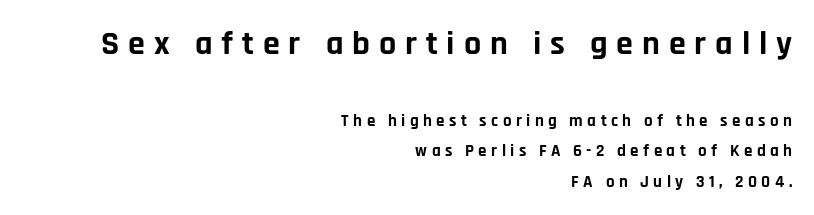
{"serif": "no", "italic": "no", "bold": "yes", "weight": "bold", "width": "normal", "stroke_contrast": "low", "x_height": "large", "monospaced": "no", "underline": "no", "align": "right", "line_spacing_ratio": 1.79, "letter_spacing": "wide", "letter_spacing_em": 0.26, "larger_block": "first", "size_ratio": 2.0, "glyph_px": 34}
